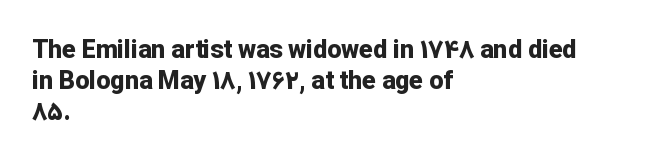
Q: Is the text bold? A: Yes.
Q: Is the text italic (slanted)? A: No, it is upright.
Q: Is the text underlined? A: No.
Q: How is the paragraph aligned? A: Left-aligned.
Q: Is the spacing between letters normal or unusually wide? A: Normal.
Q: Is the spacing between lines tight, normal or loose? A: Normal.
